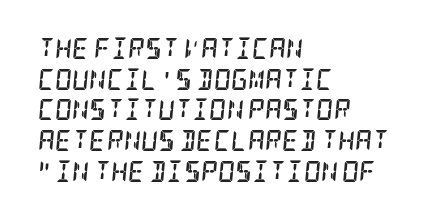
{"italic": "yes", "lean": "right", "slant_degrees": 5, "bold": "yes", "underline": "no", "align": "left", "line_spacing": "normal", "line_spacing_ratio": 1.46, "letter_spacing": "normal", "letter_spacing_em": 0.0, "glyph_px": 21}
